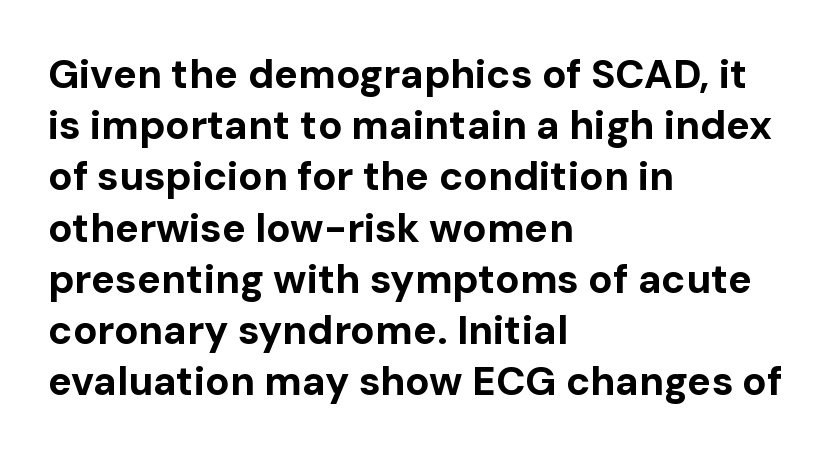
When letters stand straight like this, we call the style roman or upright. Compared with a centered layout, this one pins lines to the left instead. Regarding serifs, this sample does without them. Letter spacing: default. The space directly below the letters is spotless.
